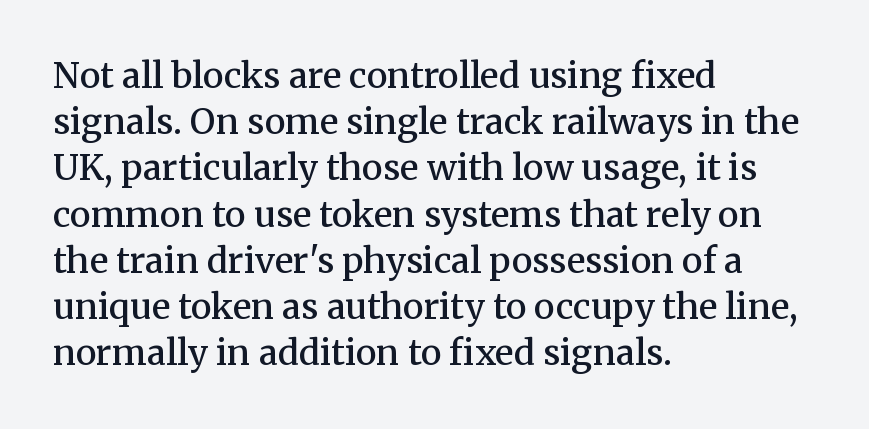
Q: Is the text bold? A: Semi-bold.
Q: Is the text italic (slanted)? A: No, it is upright.
Q: Is the typeface a serif or a sans-serif typeface? A: Serif.
Q: Is the text underlined? A: No.
Q: How is the paragraph aligned? A: Left-aligned.
Q: Is the spacing between letters normal or unusually wide? A: Normal.
Q: Is the spacing between lines tight, normal or loose? A: Normal.
Q: Width (condensed, normal, or wide)? A: Normal.
Q: Stroke contrast? A: Medium.
Q: x-height? A: Medium.
Q: Monospaced? A: No.
